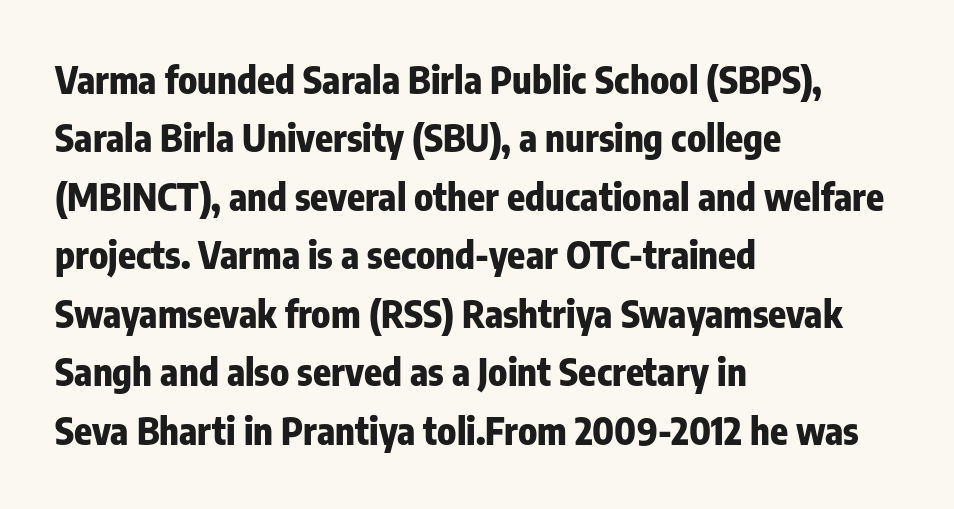
{"serif": "no", "italic": "no", "bold": "yes", "weight": "heavy", "width": "condensed", "stroke_contrast": "low", "x_height": "medium", "monospaced": "no", "underline": "no", "align": "left", "line_spacing": "normal", "line_spacing_ratio": 1.58, "letter_spacing": "normal", "letter_spacing_em": 0.0, "glyph_px": 37}
